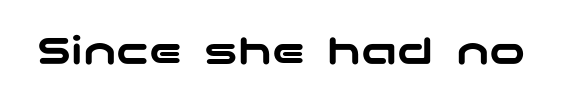
What stands out about the letter spacing? Nothing — it is the standard amount. The lettering stays uniformly vertical, giving the passage a roman look. The glyphs in this specimen are sans serif. Underline: absent.
